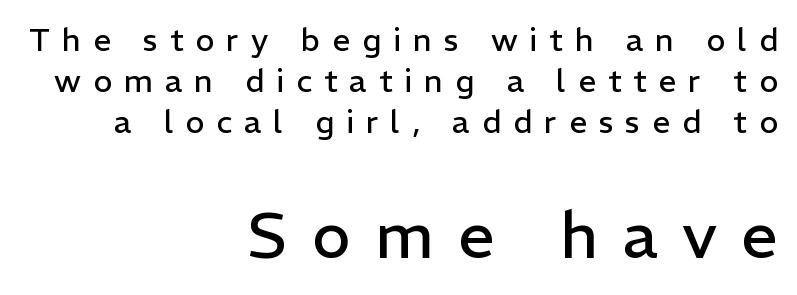
Q: Is the text bold? A: No.
Q: Is the text italic (slanted)? A: No, it is upright.
Q: Is the typeface a serif or a sans-serif typeface? A: Sans-serif.
Q: Is the text underlined? A: No.
Q: How is the paragraph aligned? A: Right-aligned.
Q: Is the spacing between letters normal or unusually wide? A: Unusually wide.
Q: Is the spacing between lines tight, normal or loose? A: Normal.
Q: Which block of text is set in a larger size, the first (top) or the second (bottom)? A: The second (bottom) one.
Q: Width (condensed, normal, or wide)? A: Normal.
Q: Stroke contrast? A: Low.
Q: x-height? A: Medium.
Q: Monospaced? A: No.
